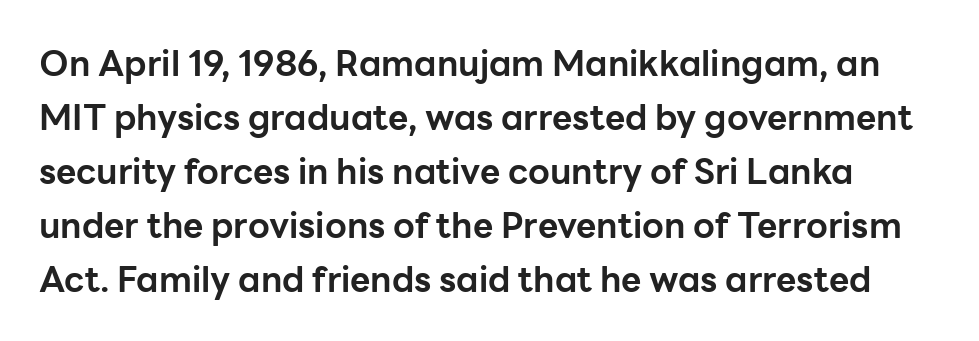
{"serif": "no", "italic": "no", "bold": "yes", "weight": "bold", "width": "normal", "stroke_contrast": "low", "x_height": "medium", "monospaced": "no", "underline": "no", "line_spacing": "normal", "line_spacing_ratio": 1.54, "letter_spacing": "normal", "letter_spacing_em": 0.0, "glyph_px": 35}
